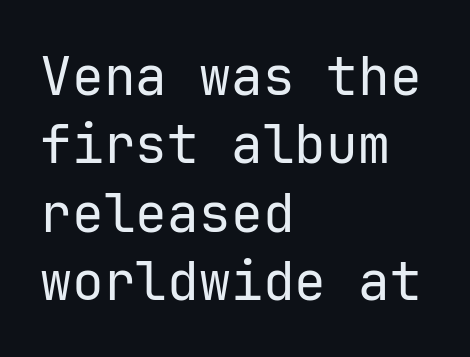
The image shows 53 px regular-weight sans-serif type, upright, monospaced; set left-aligned, normal line spacing (1.29x), normal letter spacing, not underlined; low stroke contrast and a medium x-height.
